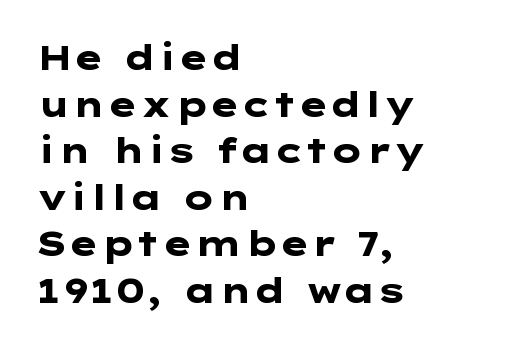
The image shows 34 px heavy, wide sans-serif type, upright; set left-aligned, normal line spacing (1.37x), normal letter spacing, not underlined; low stroke contrast and a medium x-height.
